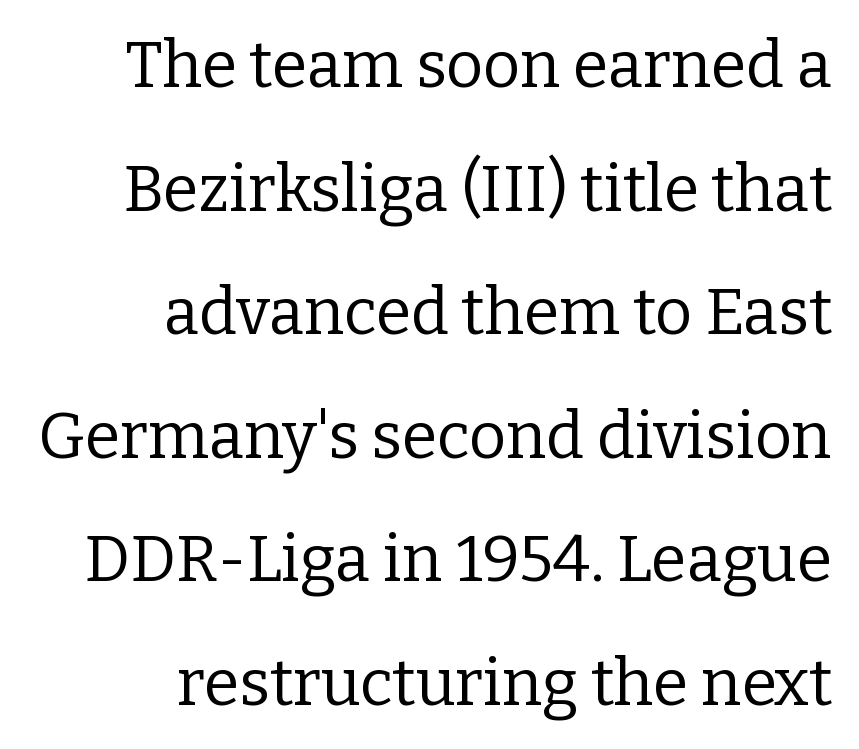
Think of a printed novel: that variable character pitch is what you see here. Line endings align vertically; line beginnings do not. Weight: regular or lighter. Characters follow at the spacing the type designer built in.
